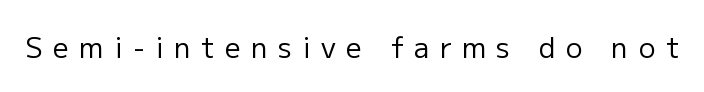
Do the characters align in a grid? No, the font is proportional. Caption: face not bold, strokes unweighted. Each row of text sits above clean, open space. Italic? Not at all — the glyphs are vertical. In terms of letterform style, serifs are entirely absent.
